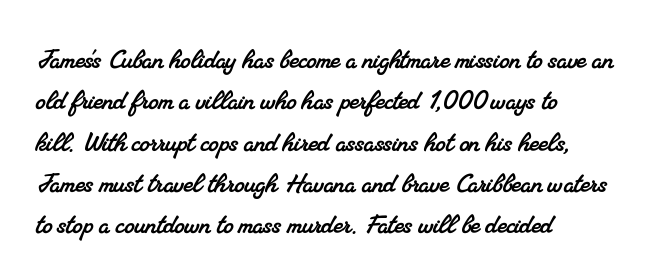
Honestly, the letter spacing is just normal — you wouldn't notice it. One-word summary of the alignment: left. This sample has the flowing, uneven cadence of proportional lettering. The baseline area is clear.
